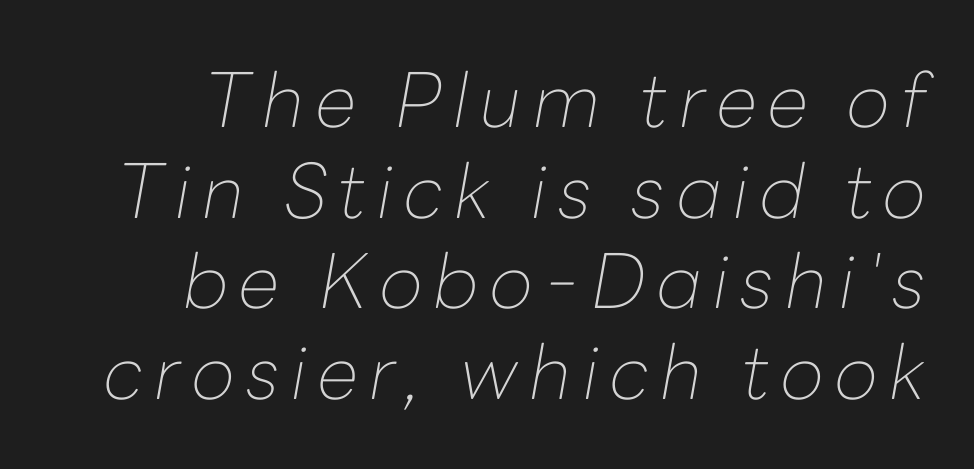
Q: Is the text bold? A: No.
Q: Is the text italic (slanted)? A: Yes, it leans right by about 10 degrees.
Q: Is the text underlined? A: No.
Q: How is the paragraph aligned? A: Right-aligned.
Q: Width (condensed, normal, or wide)? A: Normal.
Q: Stroke contrast? A: Low.
Q: x-height? A: Medium.
Q: Monospaced? A: No.
